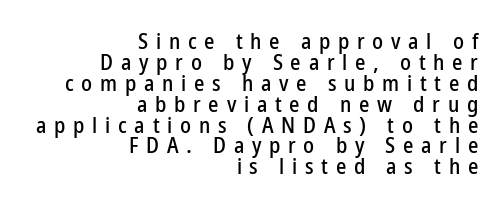
Q: Is the text italic (slanted)? A: No, it is upright.
Q: Is the text underlined? A: No.
Q: How is the paragraph aligned? A: Right-aligned.
Q: Is the spacing between letters normal or unusually wide? A: Unusually wide.
Q: Is the spacing between lines tight, normal or loose? A: Tight.
